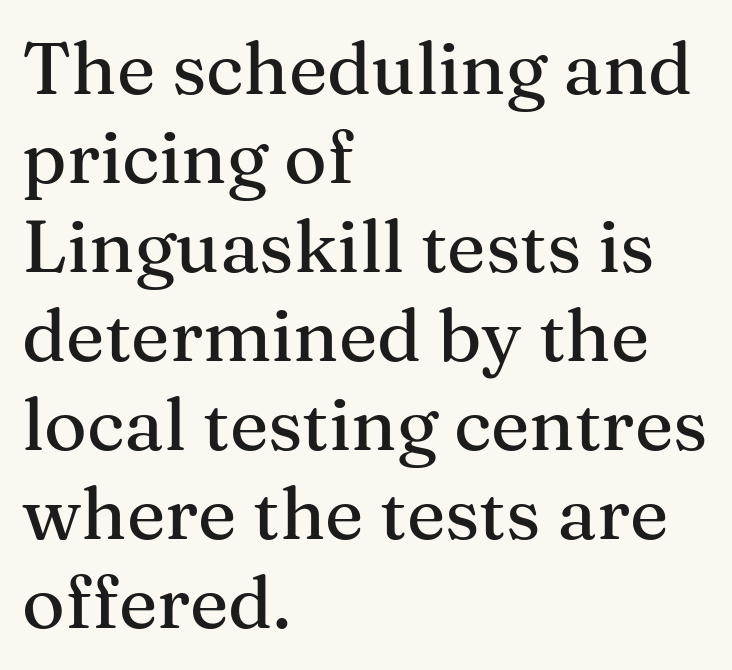
The image shows 73 px serif type, upright; set left-aligned, line spacing 1.22x, normal letter spacing, not underlined; medium stroke contrast and a medium x-height.
